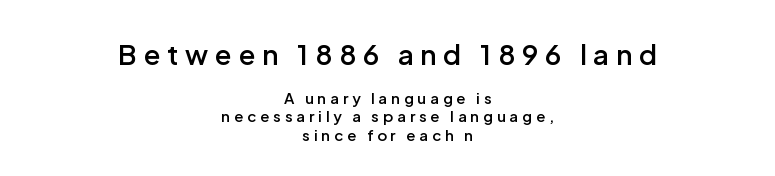
The axis of the letterforms is exactly vertical. Quick note: underline off. Moderately thickened strokes mark this as semibold type. The composition opens big and finishes small. The face used here is rendered with a markedly widened letterfit. This sample is center-justified, so both line endings float freely.
